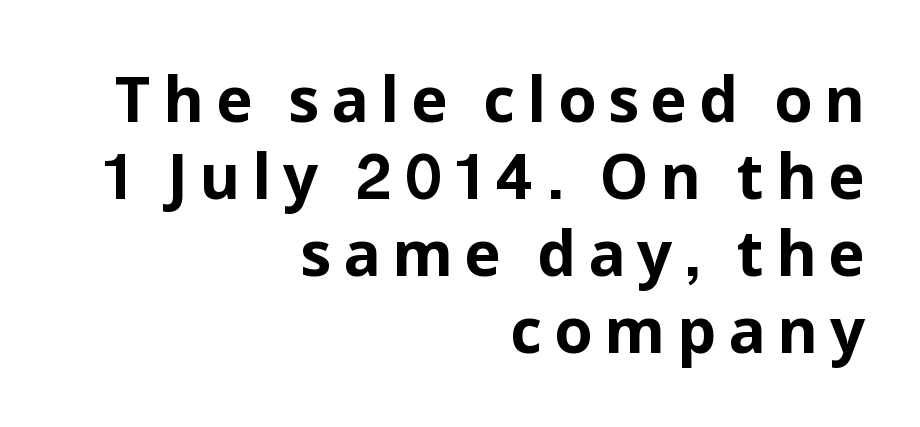
The image shows 62 px bold sans-serif type, upright; set right-aligned, line spacing 1.24x, not underlined; low stroke contrast and a medium x-height.
